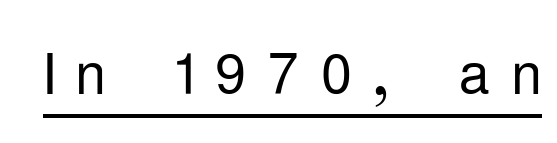
Q: Is the text bold? A: No.
Q: Is the text italic (slanted)? A: No, it is upright.
Q: Is the typeface a serif or a sans-serif typeface? A: Sans-serif.
Q: Is the text underlined? A: Yes.
Q: Is the spacing between letters normal or unusually wide? A: Unusually wide.
Q: Width (condensed, normal, or wide)? A: Condensed.
Q: Stroke contrast? A: Low.
Q: x-height? A: Medium.
Q: Monospaced? A: No.
